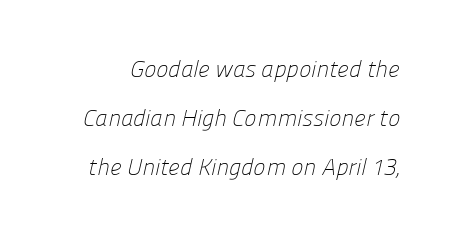
The image shows 23 px text type; set loose line spacing (2.13x), normal letter spacing, not underlined.
